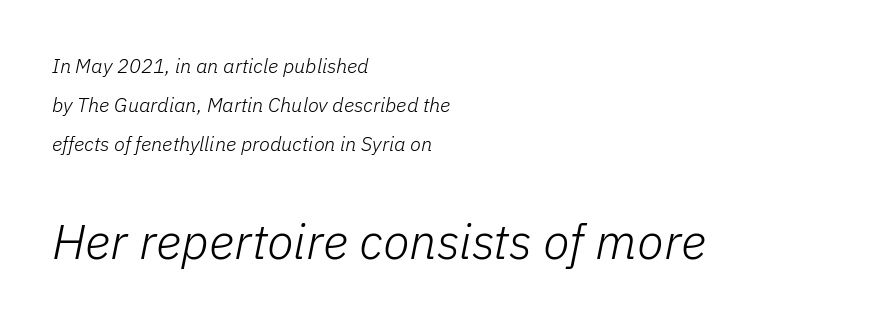
The image shows 49 px light type, italic (leaning right); set left-aligned, loose line spacing (1.95x), normal letter spacing, not underlined; the second (bottom) block is 2.45x larger; low stroke contrast and a medium x-height.
